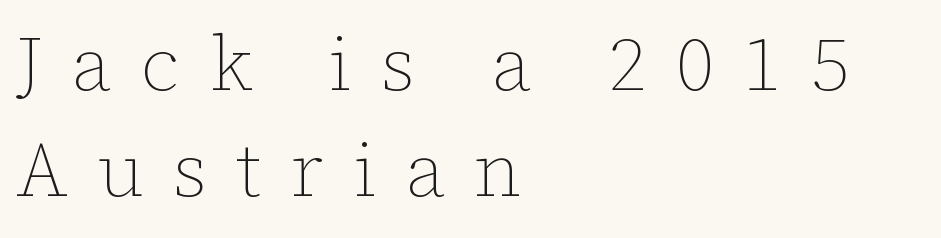
Q: Is the text bold? A: No.
Q: Is the text italic (slanted)? A: No, it is upright.
Q: Is the text underlined? A: No.
Q: How is the paragraph aligned? A: Left-aligned.
Q: Is the spacing between letters normal or unusually wide? A: Unusually wide.
Q: Is the spacing between lines tight, normal or loose? A: Normal.
Q: Width (condensed, normal, or wide)? A: Normal.
Q: Stroke contrast? A: Low.
Q: x-height? A: Medium.
Q: Monospaced? A: No.
